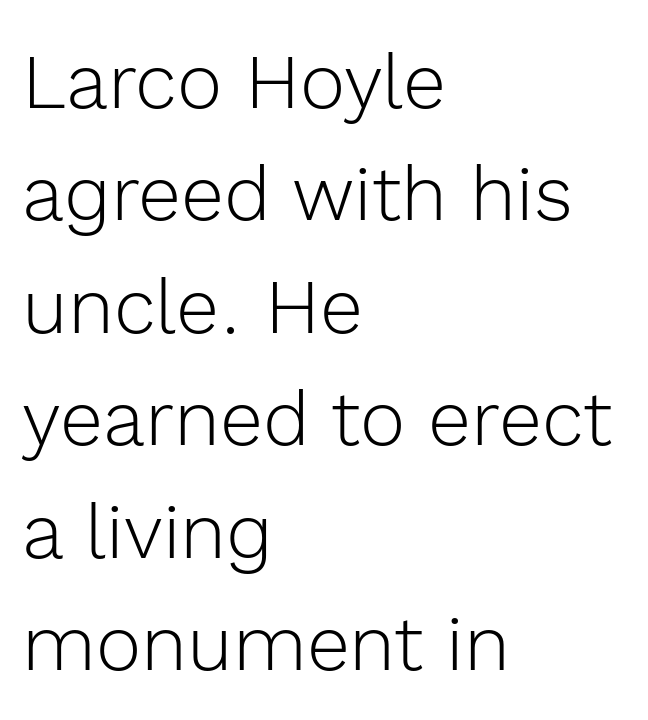
{"serif": "no", "italic": "no", "bold": "no", "weight": "light", "width": "normal", "x_height": "medium", "monospaced": "no", "underline": "no", "align": "left", "line_spacing": "normal", "line_spacing_ratio": 1.46, "letter_spacing": "normal", "letter_spacing_em": 0.0, "glyph_px": 77}
